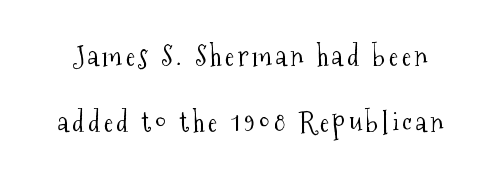
The image shows 28 px light, condensed serif type, upright; set loose line spacing (2.36x), not underlined; medium stroke contrast and a medium x-height.
